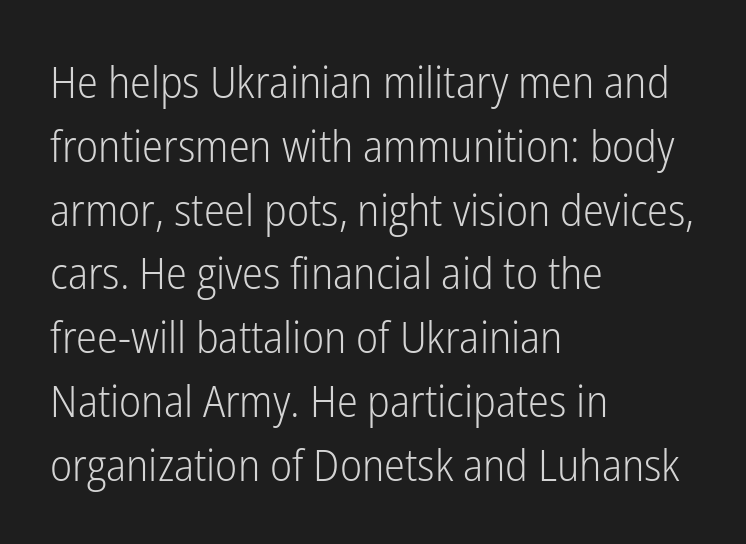
{"serif": "no", "italic": "no", "bold": "no", "weight": "light", "width": "condensed", "stroke_contrast": "low", "x_height": "medium", "monospaced": "no", "underline": "no", "align": "left", "line_spacing": "normal", "line_spacing_ratio": 1.45, "letter_spacing": "normal", "letter_spacing_em": 0.0, "glyph_px": 44}
